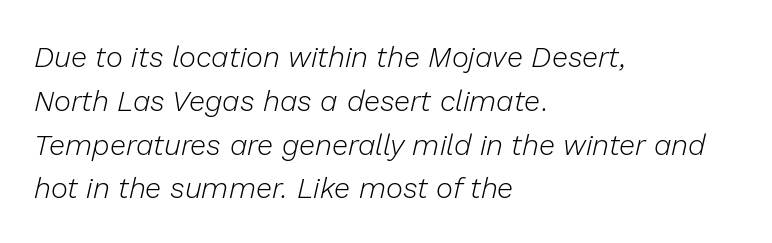
{"italic": "yes", "lean": "right", "slant_degrees": 13, "bold": "no", "weight": "light", "width": "normal", "stroke_contrast": "low", "x_height": "medium", "monospaced": "no", "underline": "no", "align": "left", "line_spacing": "normal", "line_spacing_ratio": 1.51, "letter_spacing": "normal", "letter_spacing_em": 0.0, "glyph_px": 29}
